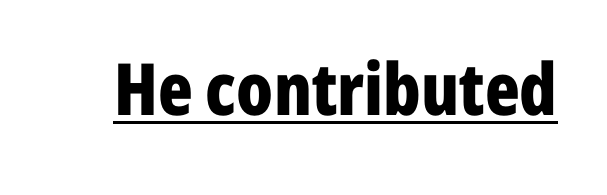
{"serif": "no", "italic": "no", "bold": "yes", "weight": "bold", "width": "condensed", "stroke_contrast": "low", "x_height": "medium", "monospaced": "no", "underline": "yes", "letter_spacing": "normal", "letter_spacing_em": 0.0, "glyph_px": 72}
